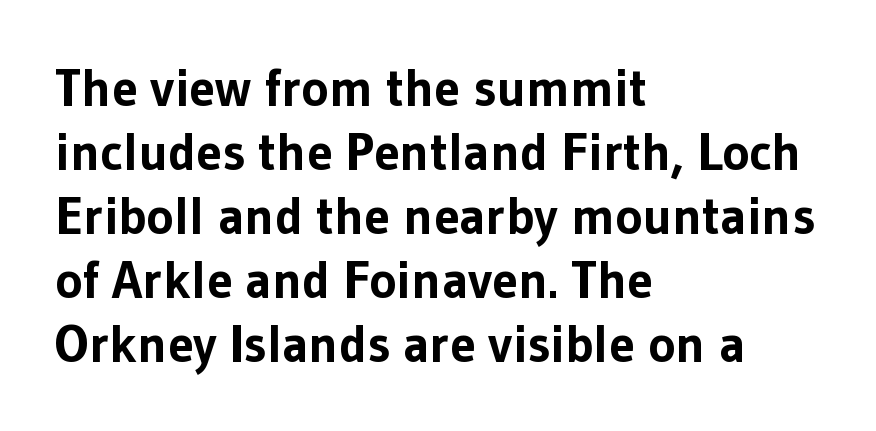
Q: Is the text bold? A: Yes.
Q: Is the text italic (slanted)? A: No, it is upright.
Q: Is the typeface a serif or a sans-serif typeface? A: Sans-serif.
Q: Is the text underlined? A: No.
Q: How is the paragraph aligned? A: Left-aligned.
Q: Is the spacing between letters normal or unusually wide? A: Normal.
Q: Width (condensed, normal, or wide)? A: Normal.
Q: Stroke contrast? A: Low.
Q: x-height? A: Medium.
Q: Monospaced? A: No.
